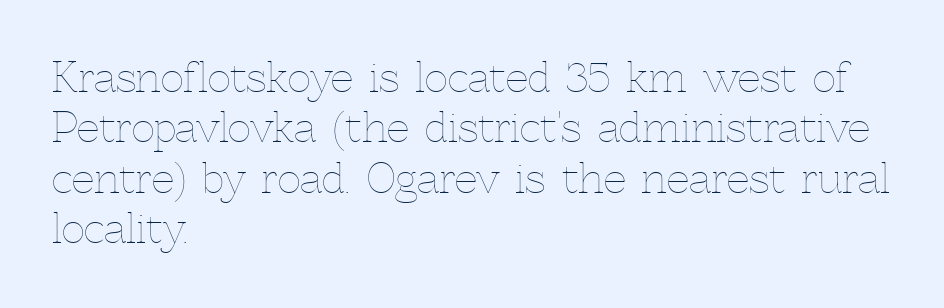
Q: Is the text bold? A: No.
Q: Is the text italic (slanted)? A: No, it is upright.
Q: Is the text underlined? A: No.
Q: How is the paragraph aligned? A: Left-aligned.
Q: Is the spacing between letters normal or unusually wide? A: Normal.
Q: Is the spacing between lines tight, normal or loose? A: Normal.
Q: Width (condensed, normal, or wide)? A: Normal.
Q: x-height? A: Medium.
Q: Monospaced? A: No.
